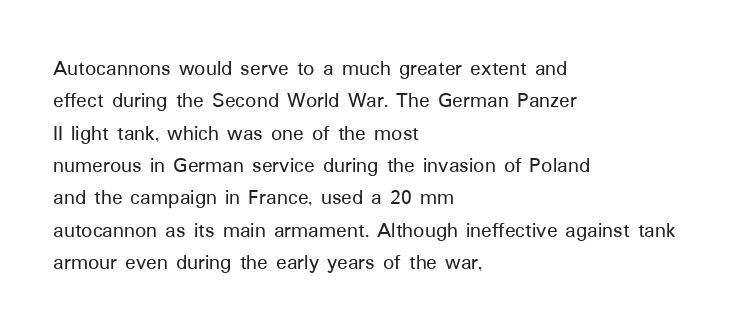
The image shows 22 px text type, upright; set left-aligned, normal line spacing (1.47x), normal letter spacing, not underlined.
